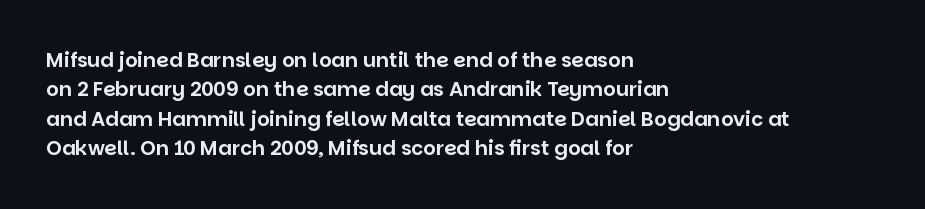
Q: Is the text italic (slanted)? A: No, it is upright.
Q: Is the text underlined? A: No.
Q: How is the paragraph aligned? A: Left-aligned.
Q: Is the spacing between letters normal or unusually wide? A: Normal.
Q: Is the spacing between lines tight, normal or loose? A: Normal.
